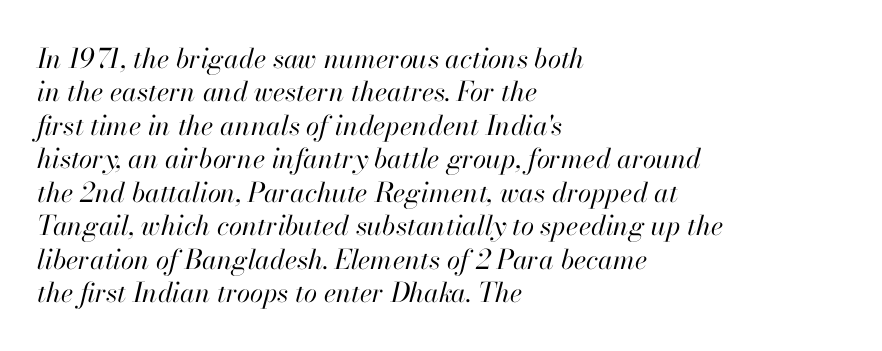
These lines keep a tight, regular rhythm from letter to letter. Italic? Definitely — the glyphs are oblique. On a weight scale, this lands at 450 or below. In CSS terms this would be text-align: left.
